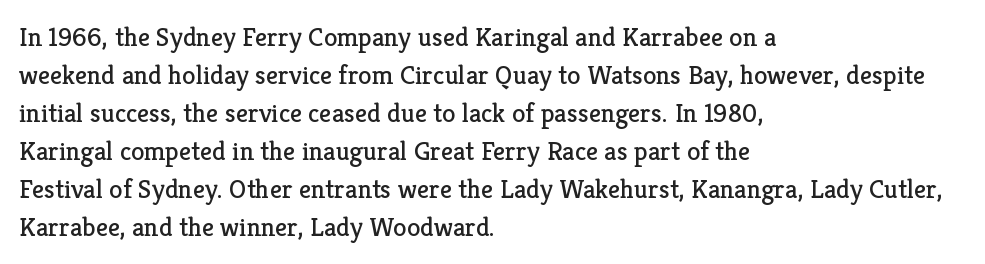
The designer left line spacing at the default. A classic flush-left, rag-right setting is used for this passage. The font sits on the lighter half of the weight spectrum, regular included. The letters stand straight up with perfectly vertical stems. No word sits above an underline.
